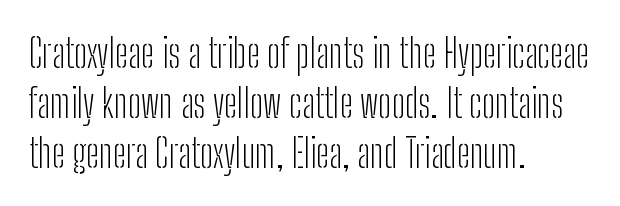
Q: Is the text bold? A: No.
Q: Is the text italic (slanted)? A: No, it is upright.
Q: Is the typeface a serif or a sans-serif typeface? A: Sans-serif.
Q: Is the text underlined? A: No.
Q: How is the paragraph aligned? A: Left-aligned.
Q: Is the spacing between letters normal or unusually wide? A: Normal.
Q: Is the spacing between lines tight, normal or loose? A: Normal.
Q: Width (condensed, normal, or wide)? A: Condensed.
Q: Stroke contrast? A: Low.
Q: x-height? A: Medium.
Q: Monospaced? A: No.
